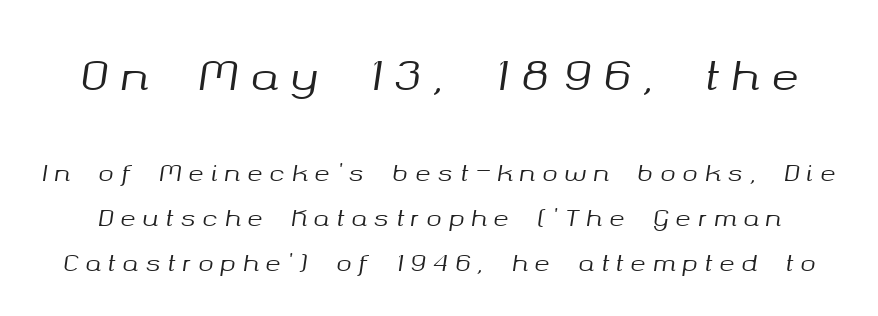
The baseline area is clear. Every character sits at an angle, as italics do. The letters are spread apart with noticeably loose tracking. The face used here appears at its bigger size in the upper chunk.
